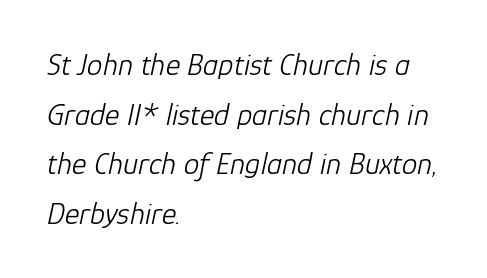
Q: Is the text bold? A: No.
Q: Is the text italic (slanted)? A: Yes, it leans right by about 12 degrees.
Q: Is the text underlined? A: No.
Q: How is the paragraph aligned? A: Left-aligned.
Q: Is the spacing between letters normal or unusually wide? A: Normal.
Q: Is the spacing between lines tight, normal or loose? A: Normal.
Q: Width (condensed, normal, or wide)? A: Normal.
Q: Stroke contrast? A: Low.
Q: x-height? A: Medium.
Q: Monospaced? A: No.
